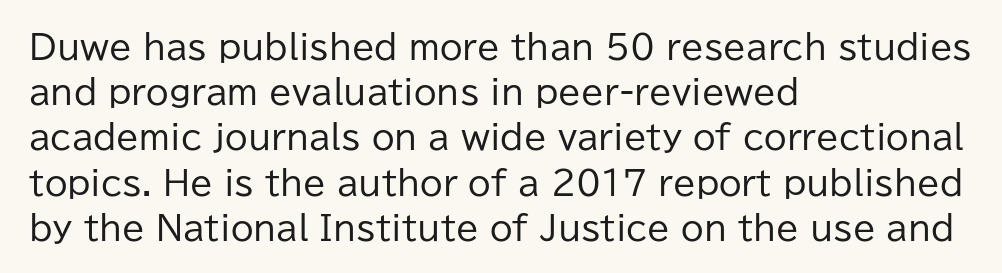
{"serif": "no", "italic": "no", "bold": "no", "weight": "regular", "width": "normal", "stroke_contrast": "low", "x_height": "medium", "monospaced": "no", "underline": "no", "align": "left", "line_spacing": "normal", "line_spacing_ratio": 1.37, "letter_spacing": "normal", "letter_spacing_em": 0.0, "glyph_px": 33}
